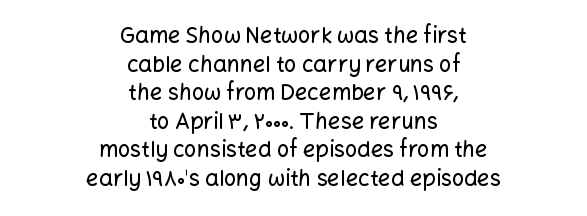
The image shows 22 px text type, upright; set centered, normal line spacing (1.3x), normal letter spacing, not underlined.
